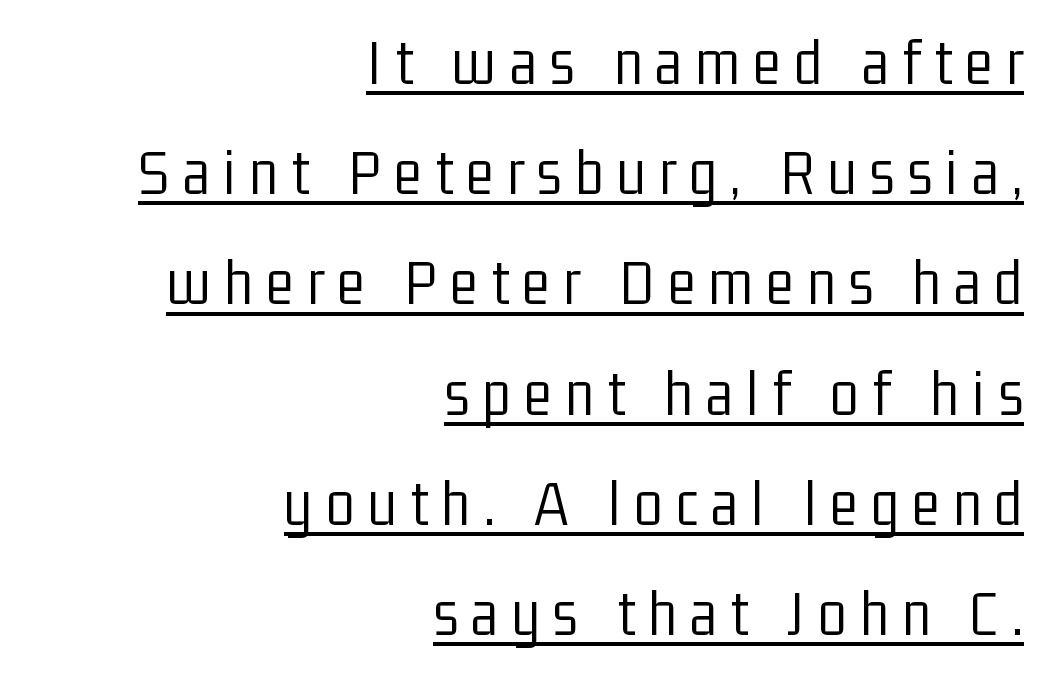
The image shows 66 px light, condensed sans-serif type, upright; set right-aligned, normal line spacing (1.67x), unusually wide letter spacing (+0.2 em), underlined; low stroke contrast and a medium x-height.
